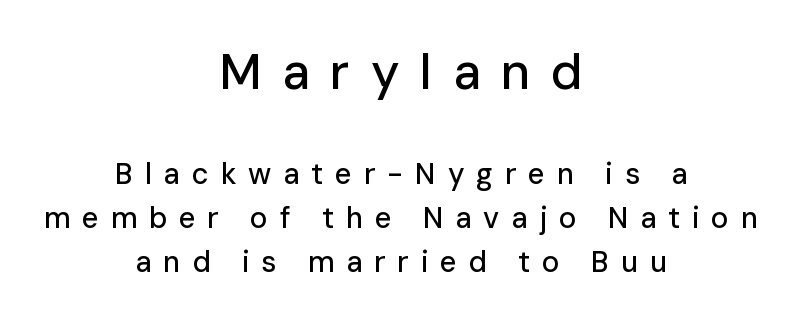
The paragraph shown floats in the horizontal middle. The passage shown has open, widely tracked lettering throughout. The block sitting higher on the canvas is the one with enlarged characters. This sample uses an upright cut, with every glyph sitting square on the baseline. Classification — sans serif.
